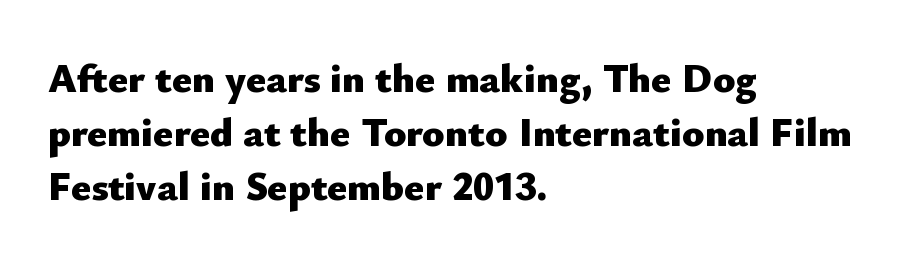
The image shows 41 px heavy sans-serif type, upright; set left-aligned, normal line spacing (1.32x), normal letter spacing, not underlined; low stroke contrast and a small x-height.
